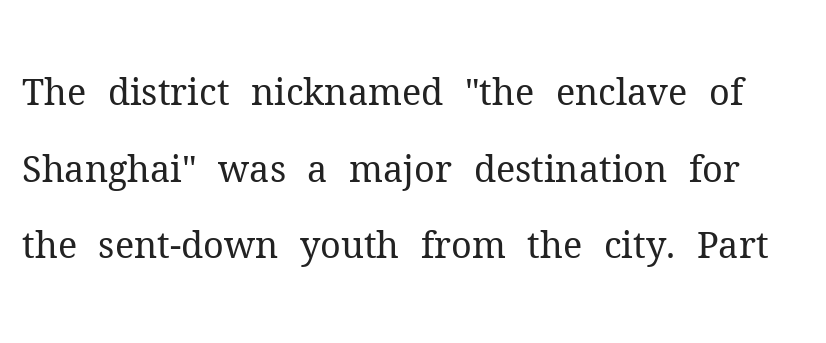
Small tapered or slab feet sit at the stroke ends, so this counts as serif. Looks like regular typesetting: each glyph gets only the width it needs. Look at the tracking — it's just the regular setting, nothing added. You can tell it's not italic because the verticals are truly vertical. Weight: not bold — regular or lighter.
